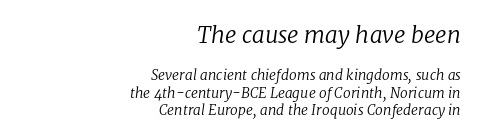
A quiet, ordinary-to-light weight characterises the typeface. Does the lettering tilt? It does — this is italic. Here the glyphs are tracked normally, forming tight word shapes. The text block is weighted toward the right margin, trailing off unevenly leftward.
